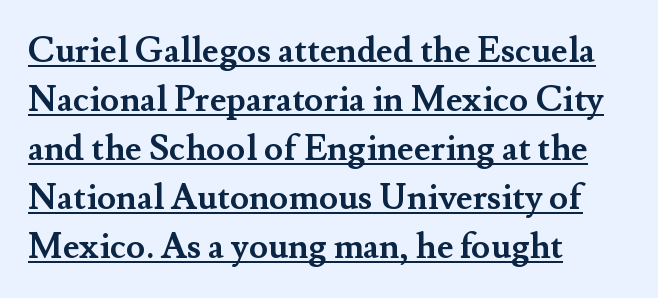
The image shows 35 px semibold serif type, upright; set left-aligned, normal line spacing (1.4x), normal letter spacing, underlined; medium stroke contrast and a small x-height.
